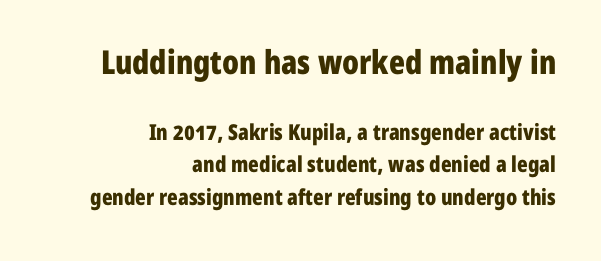
Line ends are locked; line starts wander. Heavy-handed strokes throughout: this text is bold. You could call the tracking neutral — neither tight nor loose. No feet cap the strokes, marking this as sans-serif type.
